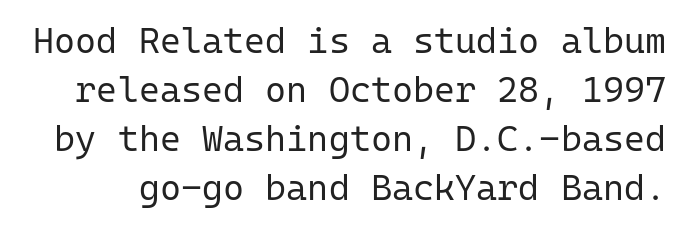
{"serif": "no", "italic": "no", "bold": "no", "weight": "regular", "width": "normal", "stroke_contrast": "low", "x_height": "medium", "monospaced": "yes", "underline": "no", "line_spacing": "normal", "line_spacing_ratio": 1.36, "letter_spacing": "normal", "letter_spacing_em": 0.0, "glyph_px": 36}
